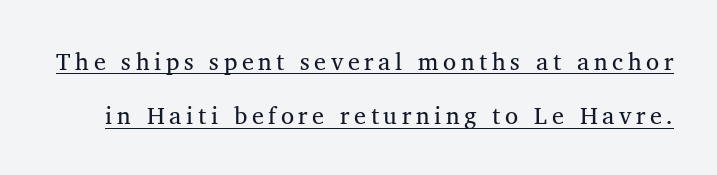
A roman cut, with each character standing at attention. The typeface has the unassuming heft of standard copy or less. Honestly, the underline is the first thing you notice here. The line-height multiplier appears high, well above default.
